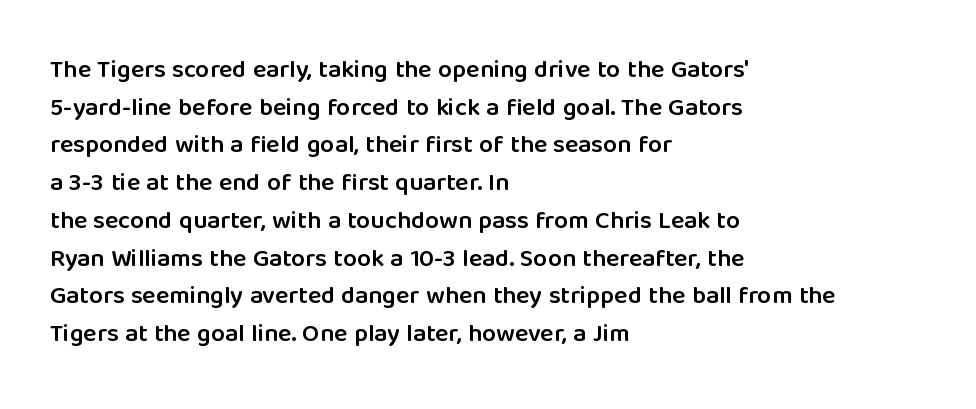
The foot of each line stays bare and open. Horizontal bands of white between lines are of average thickness. A fair bit of extra ink — the face is semibold, not bold. Where is the straight margin? On the left.
